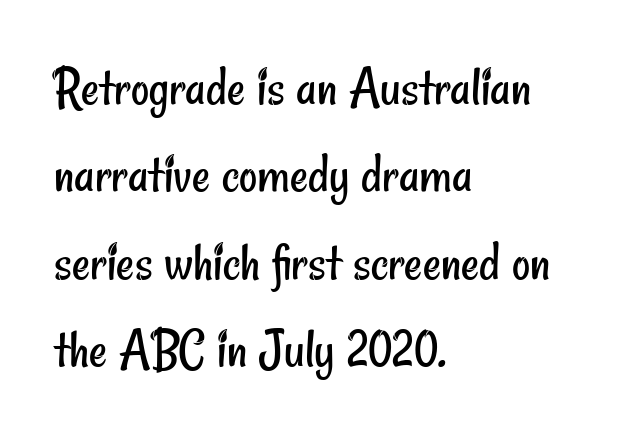
The image shows 56 px regular-weight, condensed sans-serif type; set left-aligned, normal line spacing (1.56x), normal letter spacing, not underlined; low stroke contrast and a small x-height.
